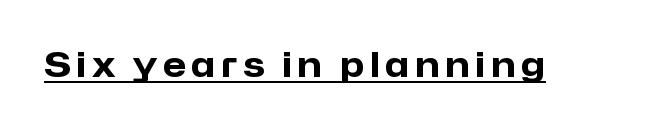
Q: Is the text bold? A: Yes.
Q: Is the text italic (slanted)? A: No, it is upright.
Q: Is the typeface a serif or a sans-serif typeface? A: Sans-serif.
Q: Is the text underlined? A: Yes.
Q: Width (condensed, normal, or wide)? A: Normal.
Q: Stroke contrast? A: Low.
Q: x-height? A: Medium.
Q: Monospaced? A: No.
